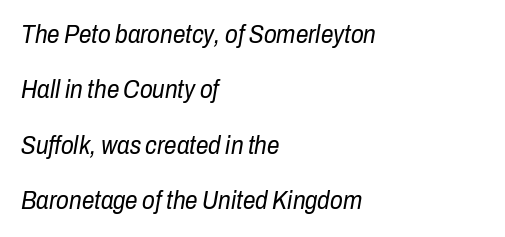
{"italic": "yes", "lean": "right", "slant_degrees": 10, "bold": "no", "underline": "no", "align": "left", "line_spacing": "loose", "line_spacing_ratio": 2.22, "letter_spacing": "normal", "letter_spacing_em": 0.0, "glyph_px": 25}
